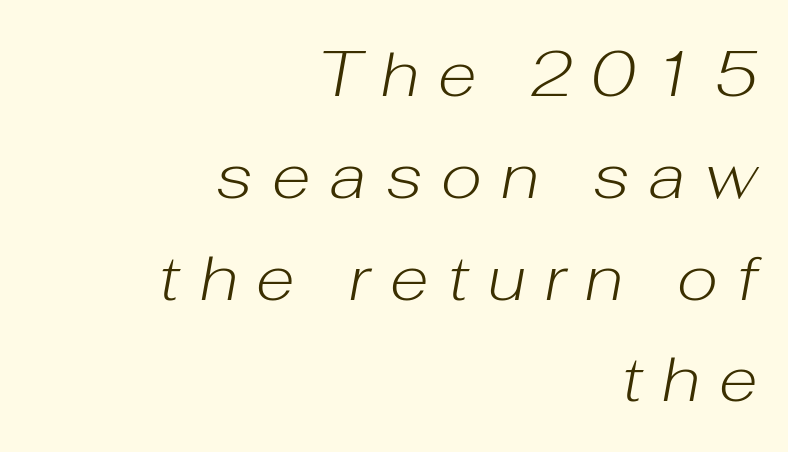
Q: Is the text bold? A: No.
Q: Is the text italic (slanted)? A: Yes, it leans right by about 10 degrees.
Q: Is the text underlined? A: No.
Q: How is the paragraph aligned? A: Right-aligned.
Q: Is the spacing between letters normal or unusually wide? A: Unusually wide.
Q: Is the spacing between lines tight, normal or loose? A: Normal.
Q: Width (condensed, normal, or wide)? A: Normal.
Q: Stroke contrast? A: Low.
Q: x-height? A: Medium.
Q: Monospaced? A: No.
